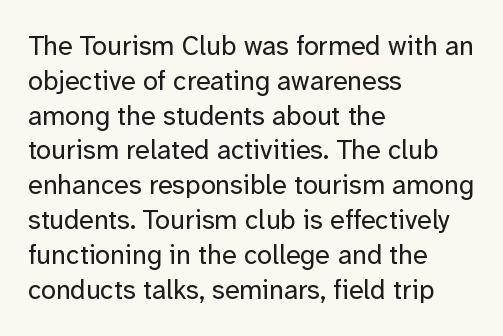
This sample keeps an unexceptional amount of space between lines. Characters remain perfectly vertical along every line. The gap between lines stays unmarked. Is this a heavy cut? Hardly; it is regular or lighter.
